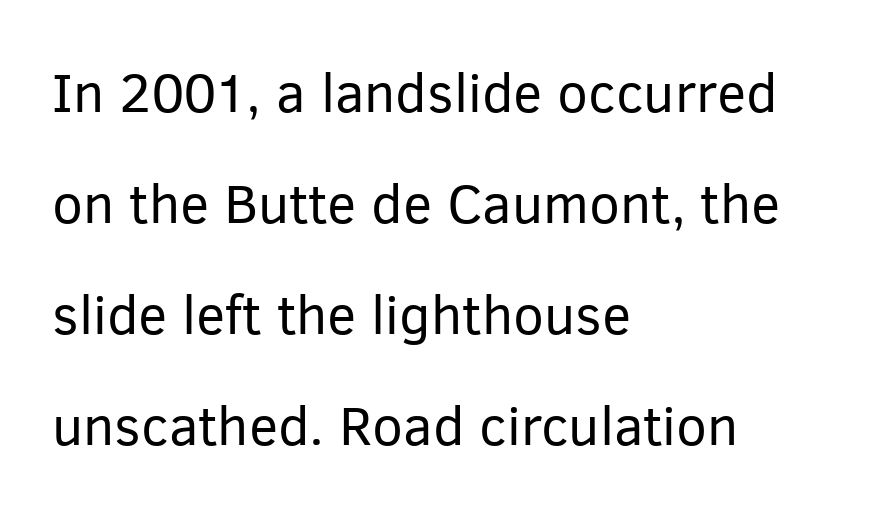
{"serif": "no", "italic": "no", "bold": "no", "weight": "regular", "width": "normal", "stroke_contrast": "low", "x_height": "medium", "monospaced": "no", "underline": "no", "align": "left", "line_spacing": "loose", "line_spacing_ratio": 2.02, "letter_spacing": "normal", "letter_spacing_em": 0.0, "glyph_px": 55}
